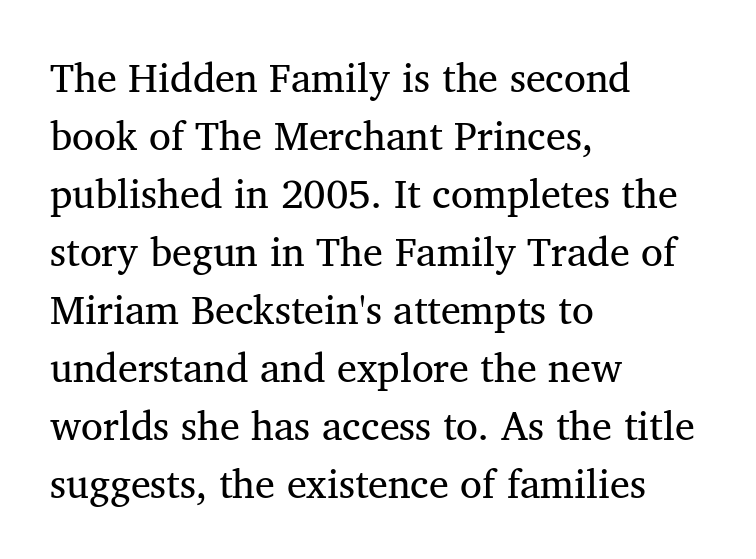
{"serif": "yes", "bold": "no", "weight": "regular", "width": "normal", "stroke_contrast": "medium", "x_height": "medium", "monospaced": "no", "underline": "no", "align": "left", "line_spacing": "normal", "line_spacing_ratio": 1.45, "letter_spacing": "normal", "letter_spacing_em": 0.0, "glyph_px": 40}
